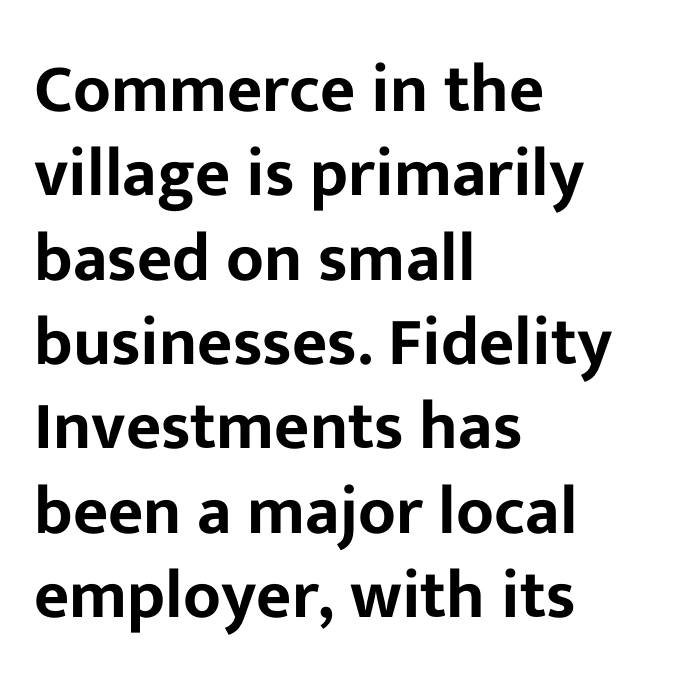
The image shows 68 px sans-serif type, upright; set left-aligned, line spacing 1.24x, normal letter spacing, not underlined; low stroke contrast and a medium x-height.
